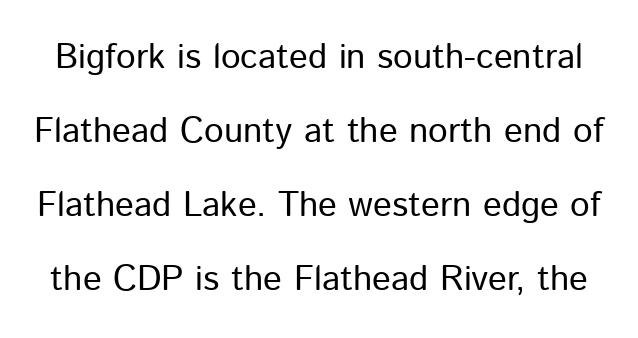
Q: Is the text bold? A: No.
Q: Is the text italic (slanted)? A: No, it is upright.
Q: Is the typeface a serif or a sans-serif typeface? A: Sans-serif.
Q: Is the text underlined? A: No.
Q: Is the spacing between letters normal or unusually wide? A: Normal.
Q: Is the spacing between lines tight, normal or loose? A: Loose.
Q: Width (condensed, normal, or wide)? A: Normal.
Q: Stroke contrast? A: Low.
Q: x-height? A: Medium.
Q: Monospaced? A: No.
